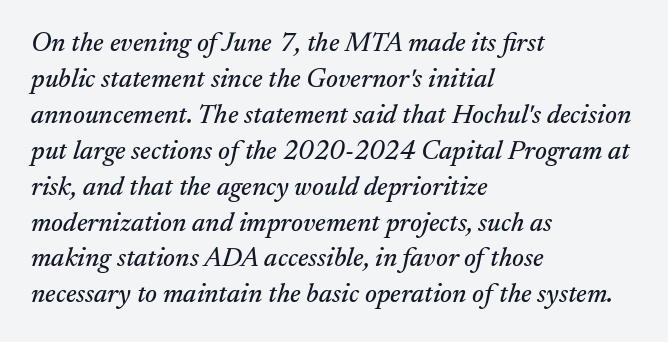
{"italic": "yes", "lean": "right", "slant_degrees": 17, "underline": "no", "align": "left", "line_spacing": "normal", "line_spacing_ratio": 1.33, "letter_spacing": "normal", "letter_spacing_em": 0.0, "glyph_px": 27}
